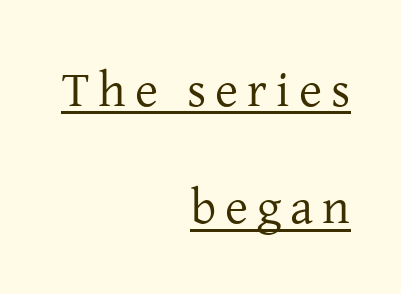
{"serif": "yes", "italic": "no", "bold": "no", "weight": "regular", "width": "normal", "stroke_contrast": "low", "x_height": "medium", "monospaced": "no", "underline": "yes", "align": "right", "line_spacing": "loose", "line_spacing_ratio": 2.35, "glyph_px": 50}
